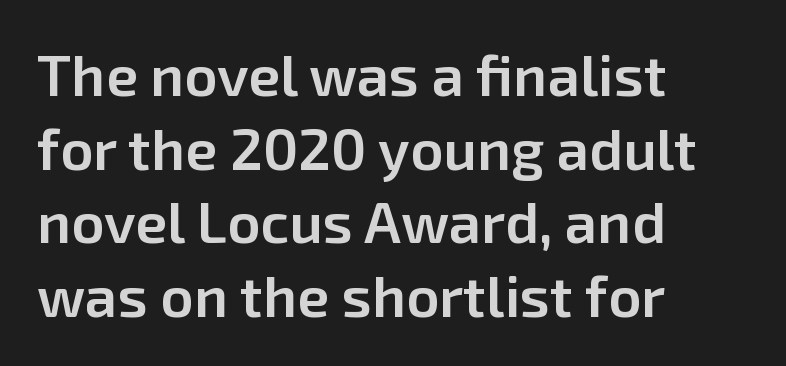
The image shows 58 px semibold sans-serif type, upright; set left-aligned, normal line spacing (1.27x), normal letter spacing, not underlined; low stroke contrast and a medium x-height.
